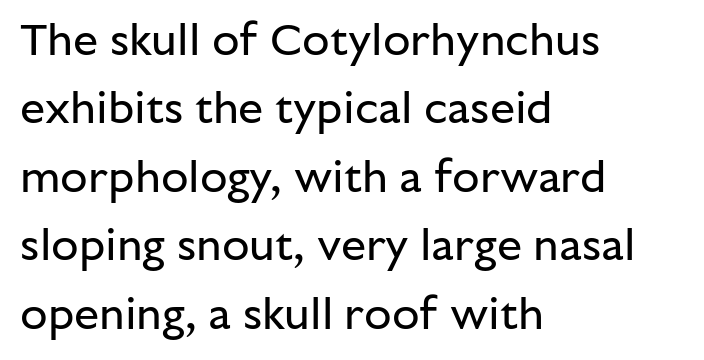
A typesetter would call this proportional, since set widths differ per character. Honestly, there is no underline to notice here at all. Note: no serifs on the glyphs. This rendering uses left alignment, leaving the right contour irregular. The letters stand upright; this is a roman face.
